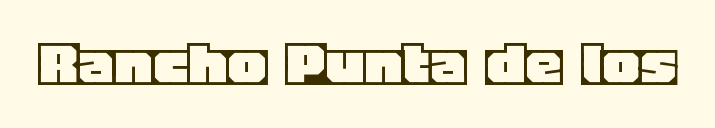
{"italic": "no", "width": "normal", "x_height": "large", "monospaced": "no", "underline": "no", "letter_spacing": "normal", "letter_spacing_em": 0.0, "glyph_px": 73}
